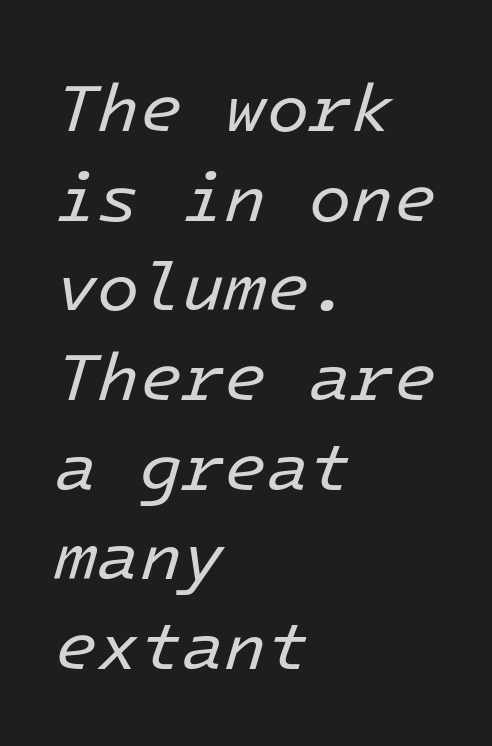
These lines are set flush left with a ragged right edge. The space beneath each line is pristine and unruled. Looking at the ascenders, they clearly lean. These glyphs show unthickened strokes, regular width or finer. This rendering leaves character spacing at its baseline value. The space between consecutive lines is moderate.
